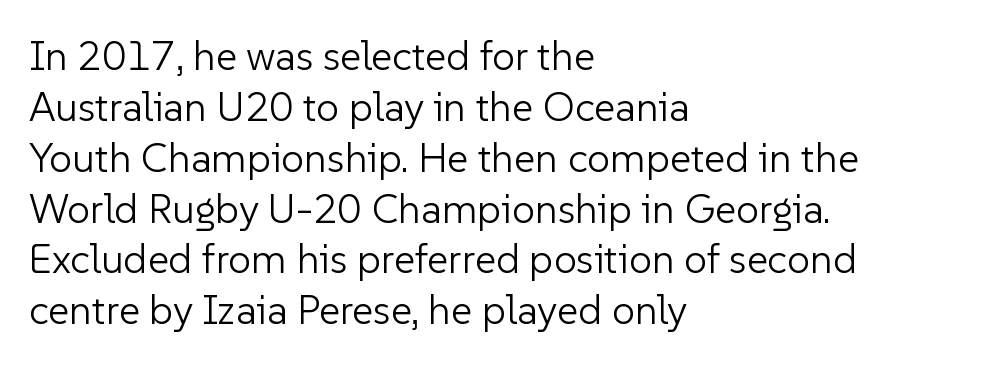
Q: Is the text bold? A: No.
Q: Is the text italic (slanted)? A: No, it is upright.
Q: Is the typeface a serif or a sans-serif typeface? A: Sans-serif.
Q: Is the text underlined? A: No.
Q: How is the paragraph aligned? A: Left-aligned.
Q: Is the spacing between letters normal or unusually wide? A: Normal.
Q: Width (condensed, normal, or wide)? A: Normal.
Q: Stroke contrast? A: Low.
Q: x-height? A: Medium.
Q: Monospaced? A: No.
